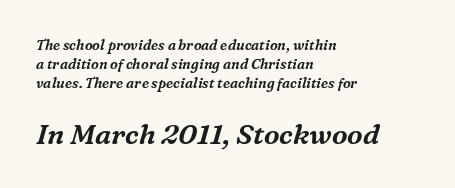
Does the leading feel generous? No, just average. Compared with typical body copy, the letter spacing here is the same. The passage shown is typed in a proportional face where columns would drift. The second block has been scaled up relative to the first. Quick note: underline off. Horizontal alignment here is leftward, the default for most running prose.
